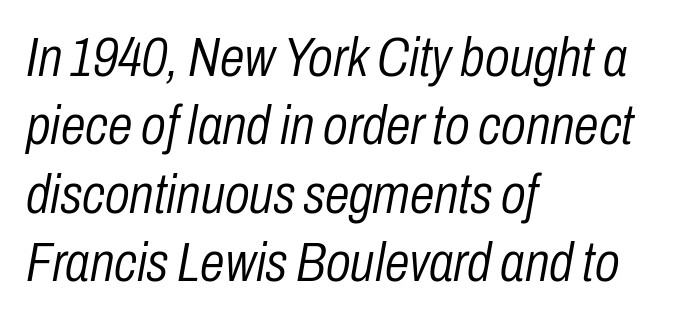
Type without underlining. These glyphs show unthickened strokes, regular width or finer. Quick note: italic. Observe the ordinary spacing: letters are neighbours, not strangers.
